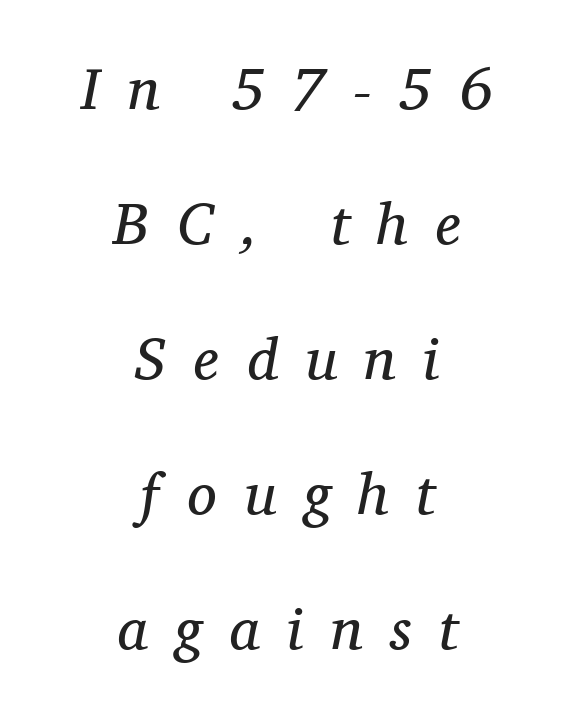
Bare-footed words on every line. These lines were composed using italics. A typesetter would label this face a serif. Think of a printed novel: that variable character pitch is what you see here.
